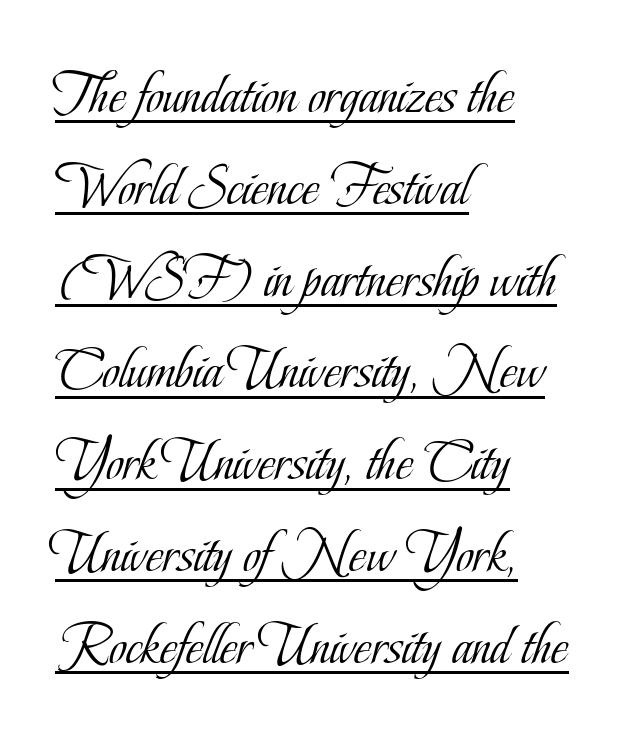
{"serif": "yes", "bold": "no", "weight": "light", "width": "condensed", "stroke_contrast": "low", "x_height": "small", "monospaced": "no", "underline": "yes", "align": "left", "line_spacing": "normal", "line_spacing_ratio": 1.53, "letter_spacing": "normal", "letter_spacing_em": 0.0, "glyph_px": 60}
